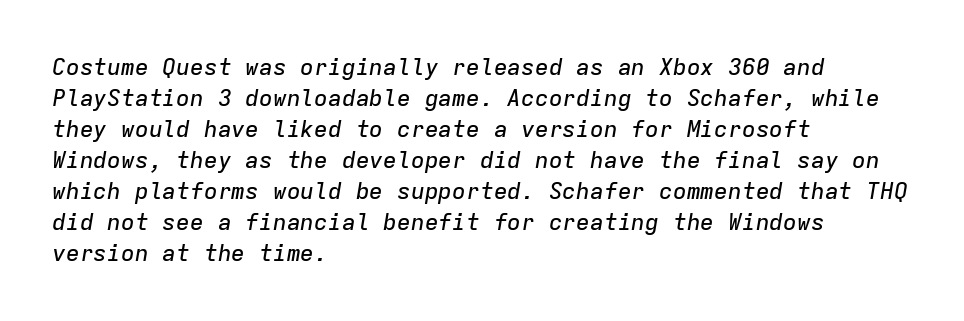
Characters follow at the spacing the type designer built in. The block of text has a typical density, with ordinary space between rows. Lines of text with bare space underneath. In terms of posture, this sample is oblique.
